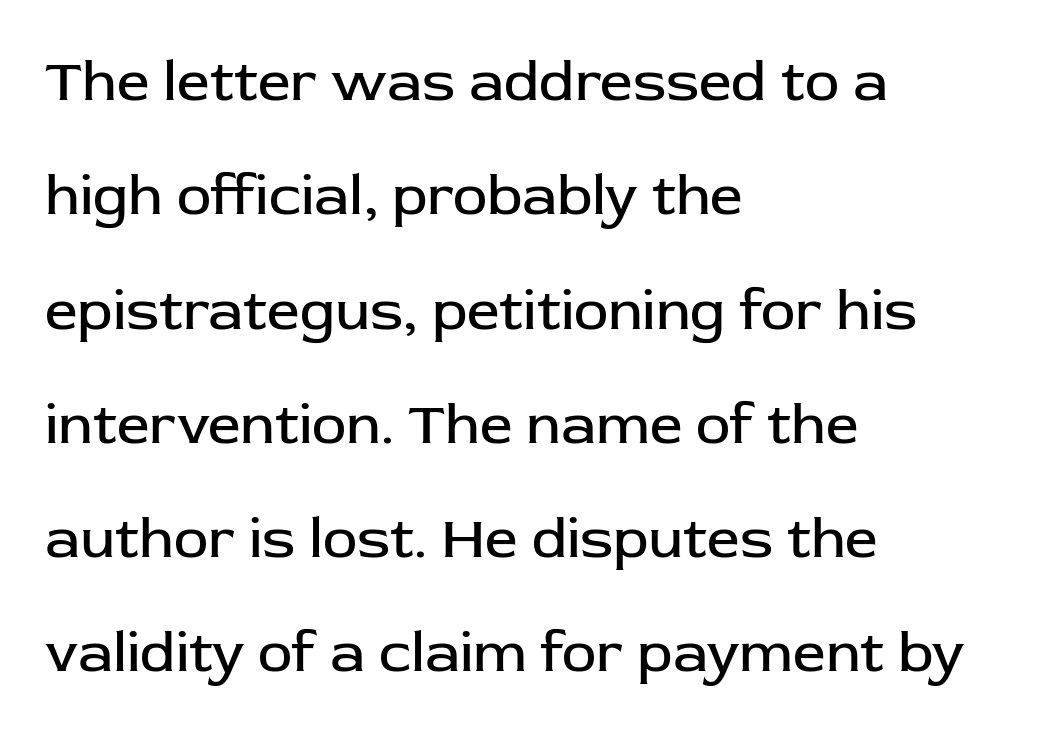
The designer went with a sans here, leaving each stem footless. The tracking reads as untouched default to a designer's eye. The lines are spread far apart with generous leading. It's the straight-up-and-down kind of type. The cut favours lightness, reaching ordinary text weight at its darkest.
